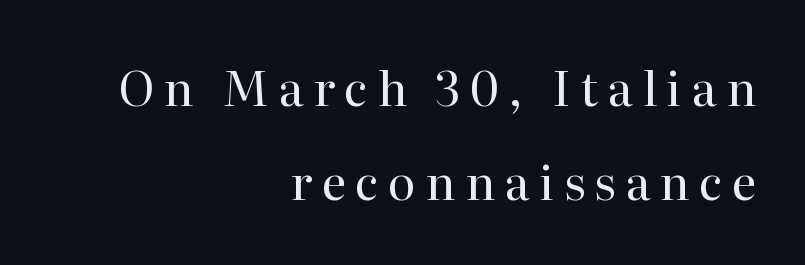
A light-to-regular cut is what we see here. Serif or sans? Serif — the stroke terminals have little feet. Spacing verdict: proportional, widths tailored to each character. Line ends are locked; line starts wander.
